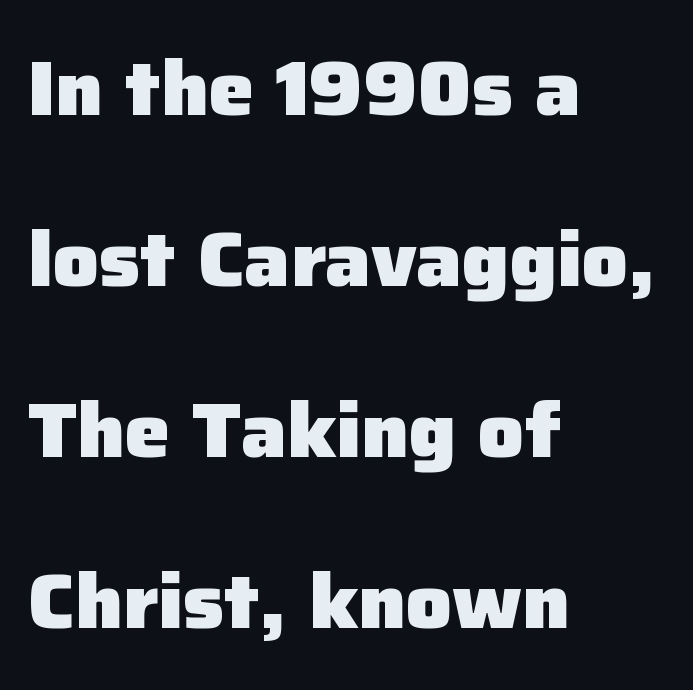
The characters display no serif detailing; their extremities are plain. Quick note: not italic, upright. Check under the words: just untouched page. What stands out about the letter spacing? Nothing — it is the standard amount. Does the weight exceed regular? Yes, all the way to bold. Notice the wide empty band between every row — that's loose leading.
